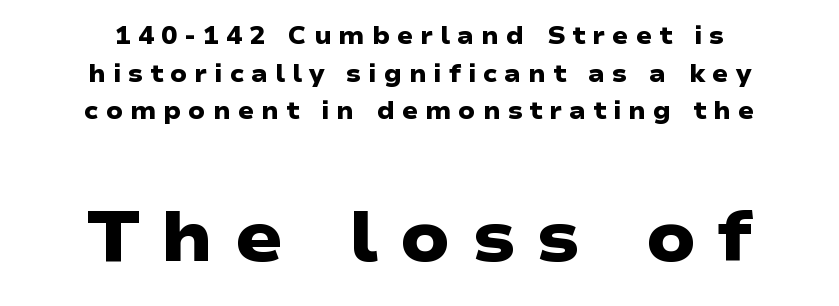
{"serif": "no", "bold": "yes", "weight": "heavy", "width": "wide", "stroke_contrast": "low", "x_height": "medium", "monospaced": "no", "underline": "no", "align": "center", "line_spacing": "normal", "line_spacing_ratio": 1.57, "letter_spacing": "wide", "letter_spacing_em": 0.29, "larger_block": "second", "size_ratio": 2.96, "glyph_px": 71}
